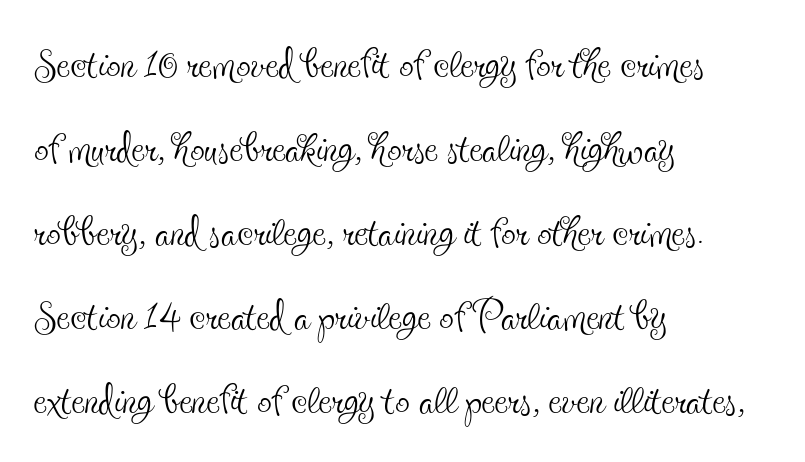
The image shows 58 px thin, condensed serif type; set left-aligned, normal line spacing (1.45x), normal letter spacing, not underlined; a small x-height.
